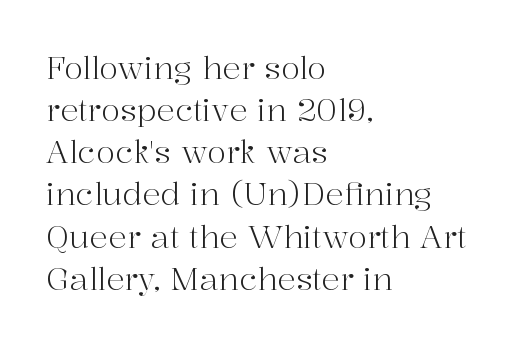
The horizontal fit of the characters is conventional and even. Posture: upright roman. A student would call this left alignment; a typographer would say flush left, rag right. The weight tops out at a normal text grade.
